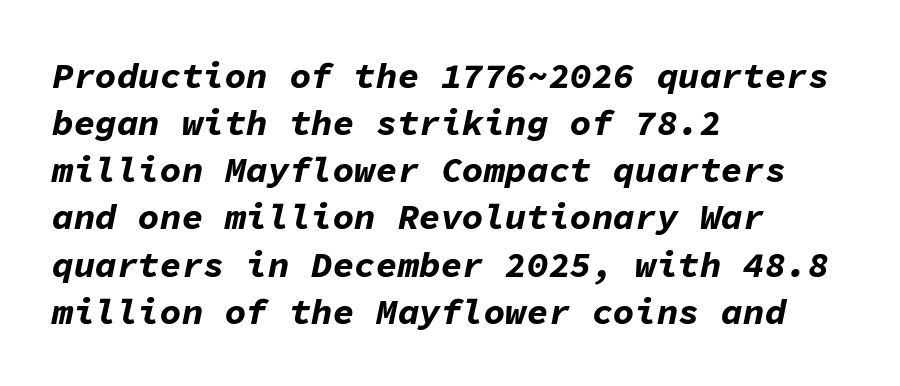
{"italic": "yes", "lean": "right", "slant_degrees": 11, "bold": "yes", "weight": "bold", "width": "normal", "stroke_contrast": "low", "x_height": "medium", "monospaced": "yes", "underline": "no", "align": "left", "line_spacing": "normal", "line_spacing_ratio": 1.31, "letter_spacing": "normal", "letter_spacing_em": 0.0, "glyph_px": 36}
